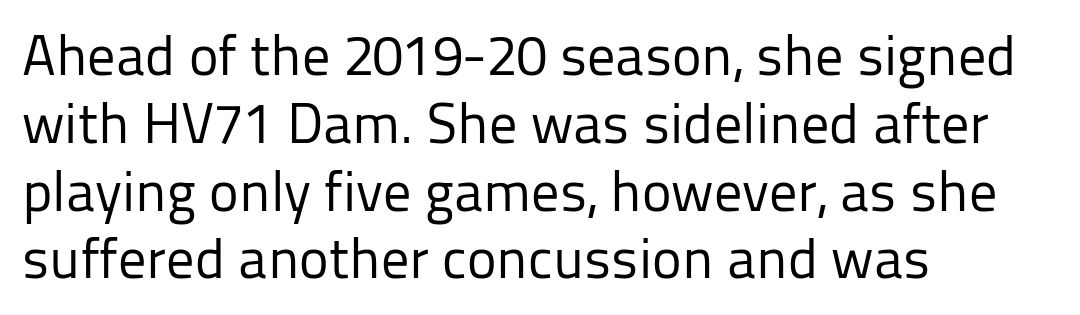
{"serif": "no", "italic": "no", "bold": "no", "weight": "regular", "width": "normal", "stroke_contrast": "low", "x_height": "medium", "monospaced": "no", "underline": "no", "align": "left", "line_spacing_ratio": 1.21, "letter_spacing": "normal", "letter_spacing_em": 0.0, "glyph_px": 56}
